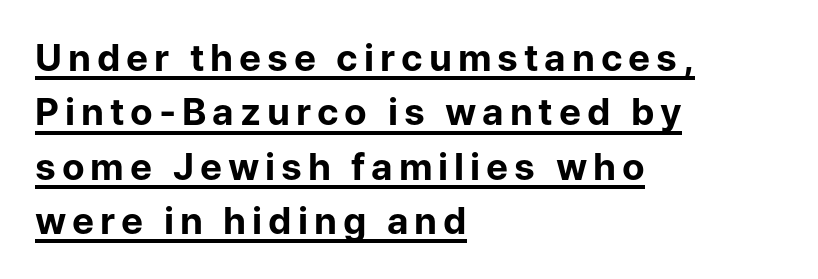
The image shows 37 px bold sans-serif type, upright; set left-aligned, normal line spacing (1.47x), underlined; low stroke contrast and a medium x-height.
